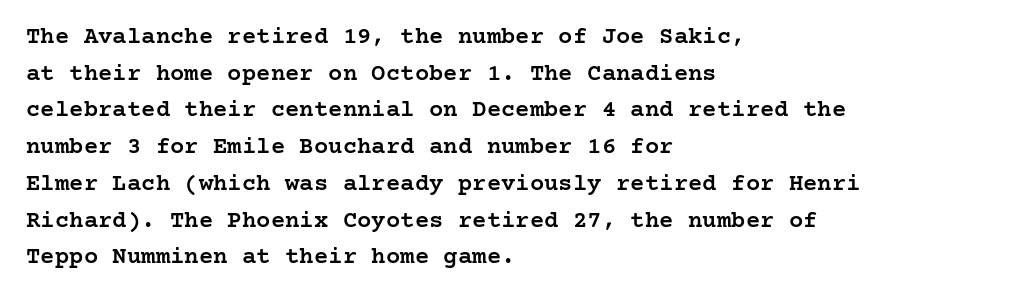
The image shows 24 px text type, upright; set left-aligned, normal line spacing (1.53x), normal letter spacing, not underlined.
